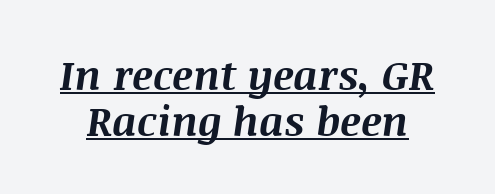
Q: Is the text bold? A: Yes.
Q: Is the text italic (slanted)? A: Yes, it leans right by about 8 degrees.
Q: Is the text underlined? A: Yes.
Q: Is the spacing between letters normal or unusually wide? A: Normal.
Q: Is the spacing between lines tight, normal or loose? A: Tight.
Q: Width (condensed, normal, or wide)? A: Normal.
Q: Stroke contrast? A: Medium.
Q: x-height? A: Large.
Q: Monospaced? A: No.
